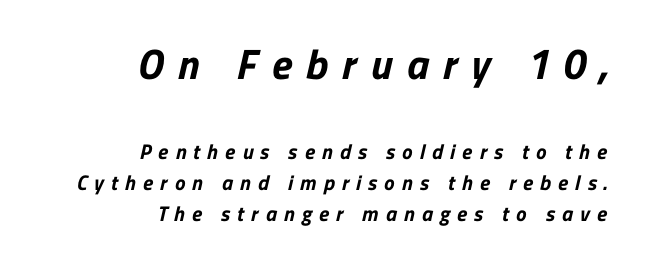
Display-style spreading of the glyphs; the letterfit is very open. Check where the strokes stop: nothing finishes them off — pure sans. A normal amount of white space separates one row of letters from the next. Anything drawn beneath the words? Only blank space. Visually the block forms a straight wall on the right and a jagged coastline on the left. You get the large type first, then a drop to smaller type.
